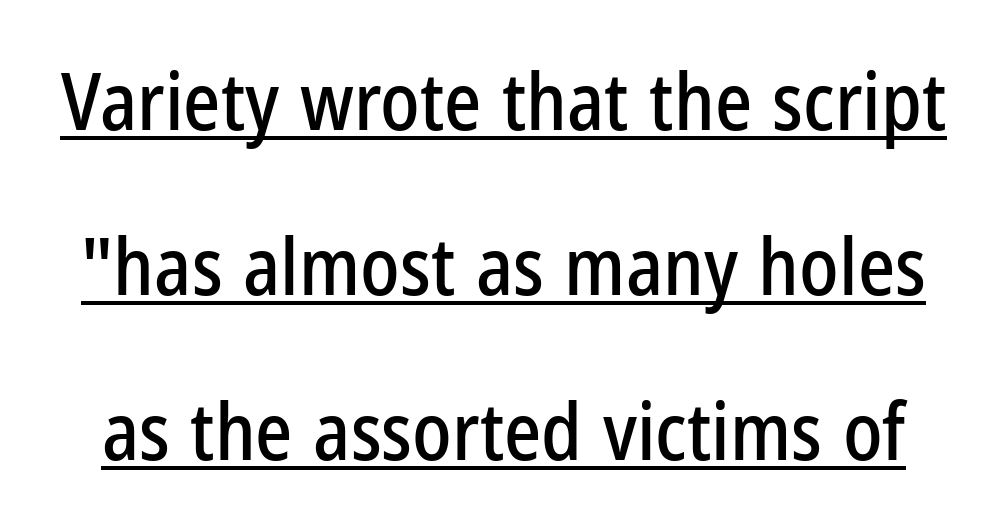
Default kerning and tracking; the words read as compact shapes. Do the characters align in a grid? No, the font is proportional. The font's upright variant was chosen for this text. Compared with typical paragraphs, the rows here are farther apart. Underlining? Definitely there. You can tell from the bare stems that sans-serif type was used.
